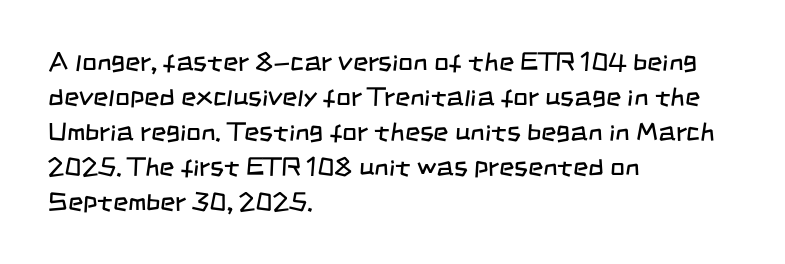
Q: Is the text bold? A: No.
Q: Is the text underlined? A: No.
Q: How is the paragraph aligned? A: Left-aligned.
Q: Is the spacing between letters normal or unusually wide? A: Normal.
Q: Is the spacing between lines tight, normal or loose? A: Normal.
